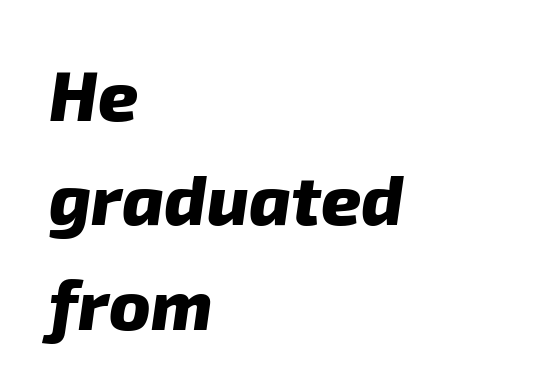
Q: Is the text bold? A: Yes.
Q: Is the typeface a serif or a sans-serif typeface? A: Sans-serif.
Q: Is the text underlined? A: No.
Q: How is the paragraph aligned? A: Left-aligned.
Q: Is the spacing between letters normal or unusually wide? A: Normal.
Q: Is the spacing between lines tight, normal or loose? A: Normal.
Q: Width (condensed, normal, or wide)? A: Normal.
Q: Stroke contrast? A: Low.
Q: x-height? A: Medium.
Q: Monospaced? A: No.
